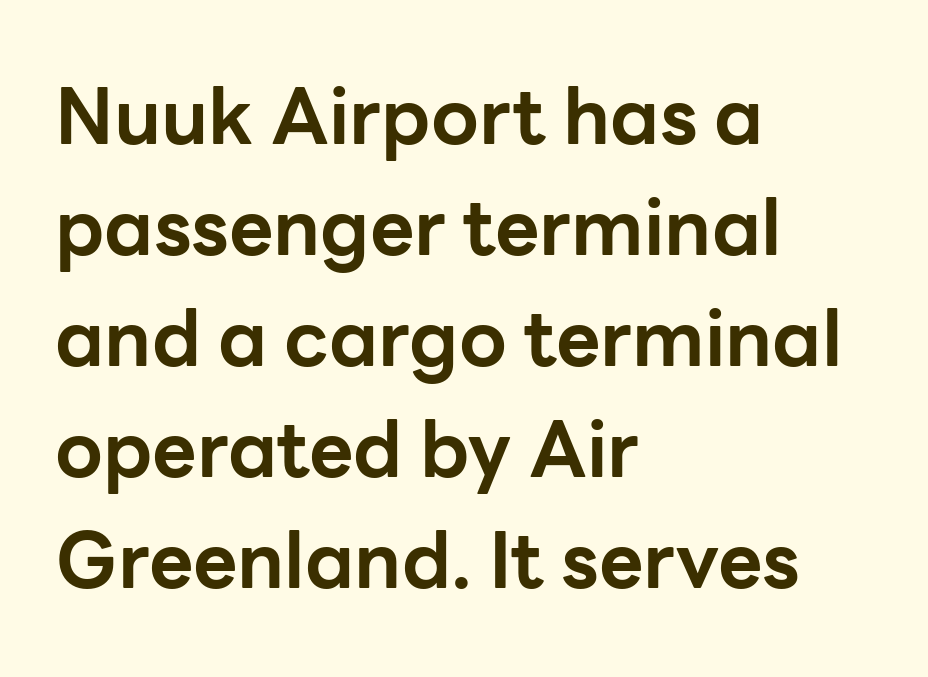
Q: Is the text bold? A: Yes.
Q: Is the text italic (slanted)? A: No, it is upright.
Q: Is the typeface a serif or a sans-serif typeface? A: Sans-serif.
Q: Is the text underlined? A: No.
Q: How is the paragraph aligned? A: Left-aligned.
Q: Is the spacing between letters normal or unusually wide? A: Normal.
Q: Is the spacing between lines tight, normal or loose? A: Normal.
Q: Width (condensed, normal, or wide)? A: Normal.
Q: Stroke contrast? A: Low.
Q: x-height? A: Medium.
Q: Monospaced? A: No.
